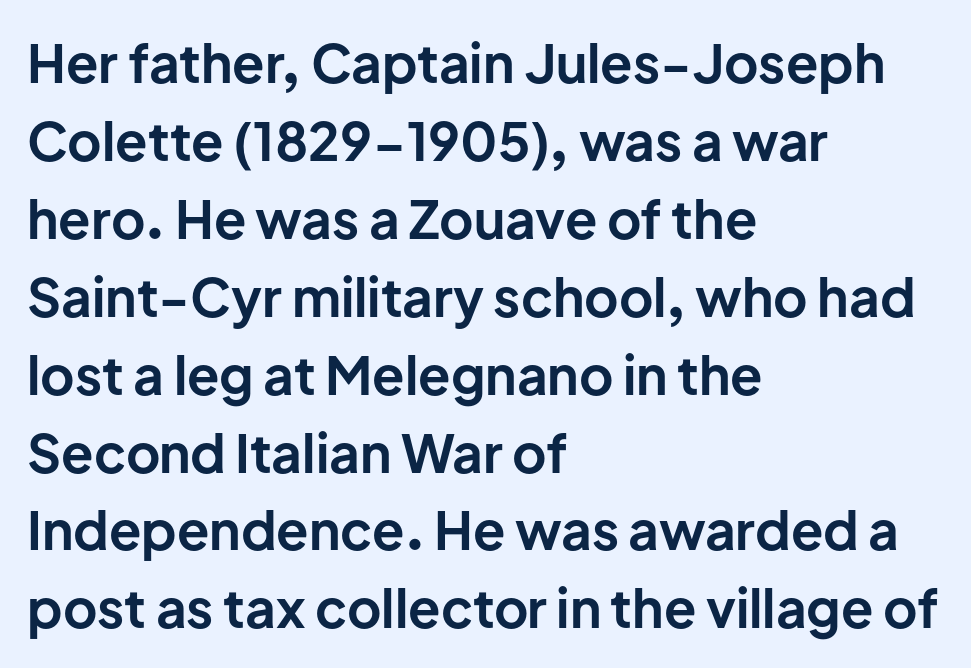
The space beneath each line is pristine and unruled. This block has exactly the height ordinary leading produces. These lines were composed using upright roman letters. You could not count columns in this text — the font is proportionally spaced. The rendering anchors every line to the left-hand side.
